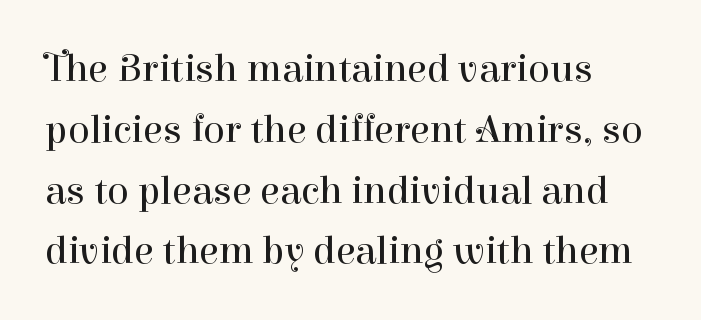
The image shows 40 px regular-weight serif type, upright; set left-aligned, normal line spacing (1.52x), normal letter spacing, not underlined; high stroke contrast and a medium x-height.
